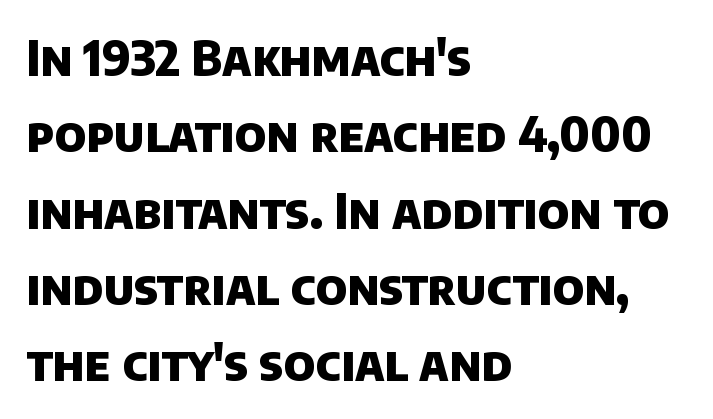
{"serif": "no", "bold": "yes", "weight": "heavy", "width": "normal", "stroke_contrast": "low", "x_height": "large", "monospaced": "no", "underline": "no", "align": "left", "line_spacing": "normal", "line_spacing_ratio": 1.59, "letter_spacing": "normal", "letter_spacing_em": 0.0, "glyph_px": 48}
